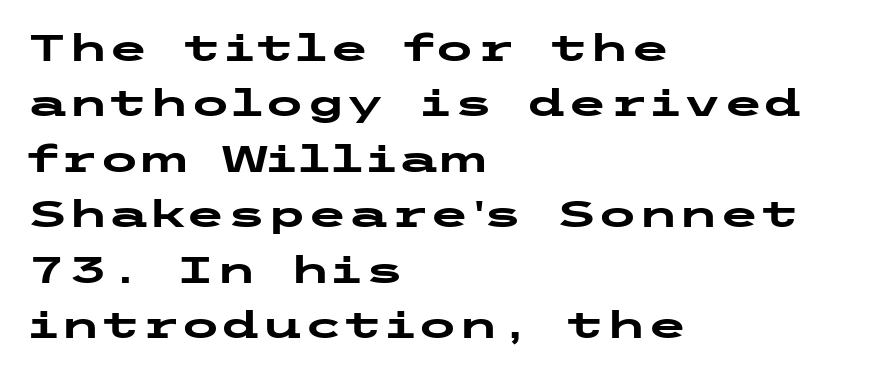
The image shows 37 px heavy, wide sans-serif type, upright; set left-aligned, normal line spacing (1.5x), normal letter spacing, not underlined; low stroke contrast and a medium x-height.
